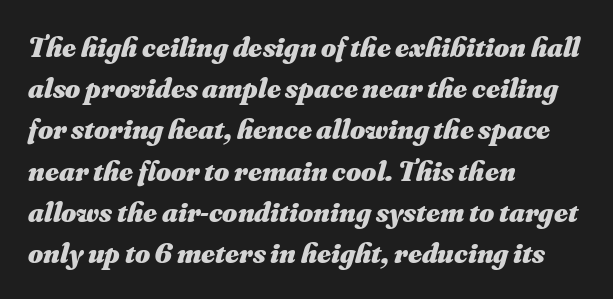
Q: Is the text bold? A: Yes.
Q: Is the text italic (slanted)? A: Yes, it leans right by about 16 degrees.
Q: Is the text underlined? A: No.
Q: How is the paragraph aligned? A: Left-aligned.
Q: Is the spacing between letters normal or unusually wide? A: Normal.
Q: Is the spacing between lines tight, normal or loose? A: Normal.
Q: Width (condensed, normal, or wide)? A: Normal.
Q: Stroke contrast? A: Medium.
Q: x-height? A: Small.
Q: Monospaced? A: No.
